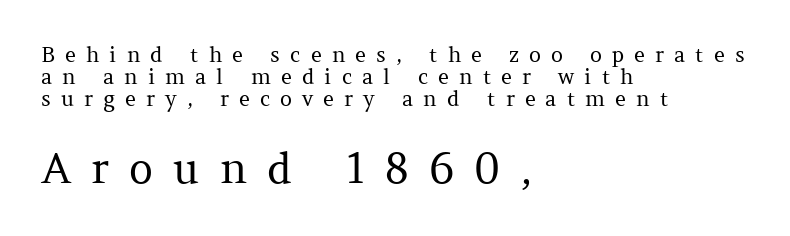
The image shows 42 px regular-weight serif type, upright; set left-aligned, tight line spacing (1.05x), unusually wide letter spacing (+0.48 em), not underlined; the second (bottom) block is 2.0x larger; medium stroke contrast and a medium x-height.
